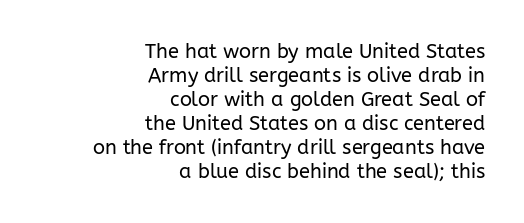
{"italic": "no", "bold": "no", "underline": "no", "align": "right", "line_spacing_ratio": 1.2, "letter_spacing": "normal", "letter_spacing_em": 0.0, "glyph_px": 20}
